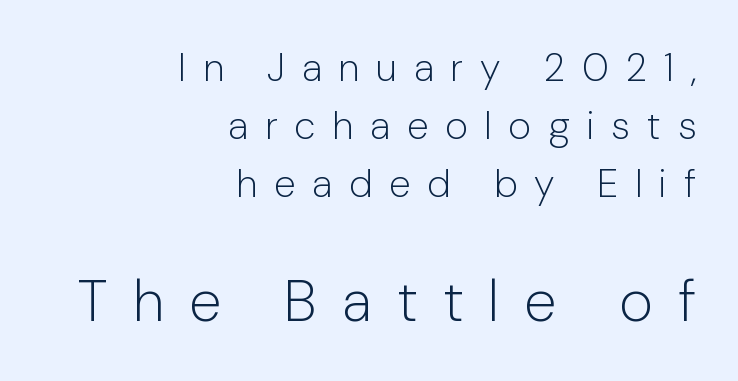
{"serif": "no", "italic": "no", "bold": "no", "weight": "light", "width": "normal", "stroke_contrast": "low", "x_height": "medium", "monospaced": "no", "underline": "no", "align": "right", "line_spacing": "normal", "line_spacing_ratio": 1.49, "letter_spacing": "wide", "letter_spacing_em": 0.43, "larger_block": "second", "size_ratio": 1.49, "glyph_px": 58}
